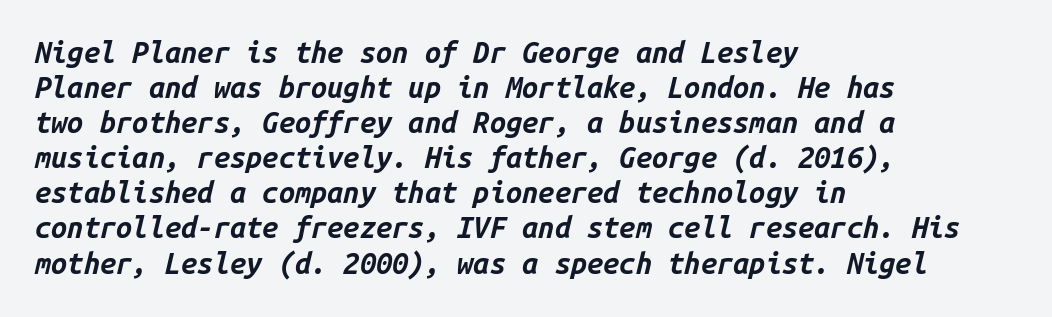
{"italic": "yes", "lean": "right", "slant_degrees": 14, "bold": "yes", "weight": "bold", "width": "normal", "stroke_contrast": "low", "x_height": "medium", "monospaced": "yes", "underline": "no", "align": "left", "line_spacing_ratio": 1.21, "letter_spacing": "normal", "letter_spacing_em": 0.0, "glyph_px": 29}
